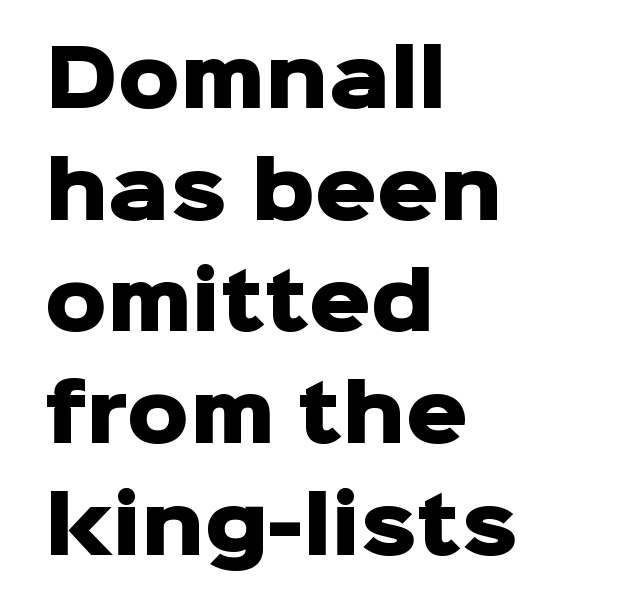
Q: Is the text bold? A: Yes.
Q: Is the text italic (slanted)? A: No, it is upright.
Q: Is the typeface a serif or a sans-serif typeface? A: Sans-serif.
Q: Is the text underlined? A: No.
Q: How is the paragraph aligned? A: Left-aligned.
Q: Is the spacing between letters normal or unusually wide? A: Normal.
Q: Is the spacing between lines tight, normal or loose? A: Normal.
Q: Width (condensed, normal, or wide)? A: Normal.
Q: Stroke contrast? A: Low.
Q: x-height? A: Medium.
Q: Monospaced? A: No.
